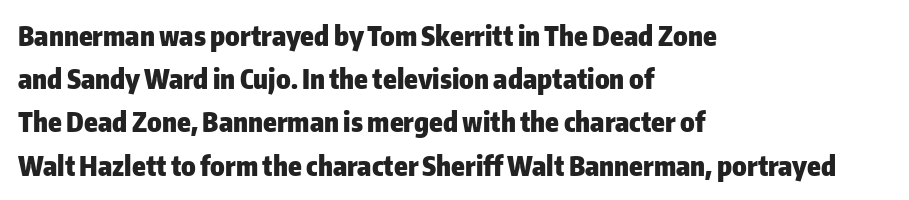
Q: Is the text bold? A: Yes.
Q: Is the text italic (slanted)? A: No, it is upright.
Q: Is the text underlined? A: No.
Q: How is the paragraph aligned? A: Left-aligned.
Q: Is the spacing between letters normal or unusually wide? A: Normal.
Q: Is the spacing between lines tight, normal or loose? A: Normal.
